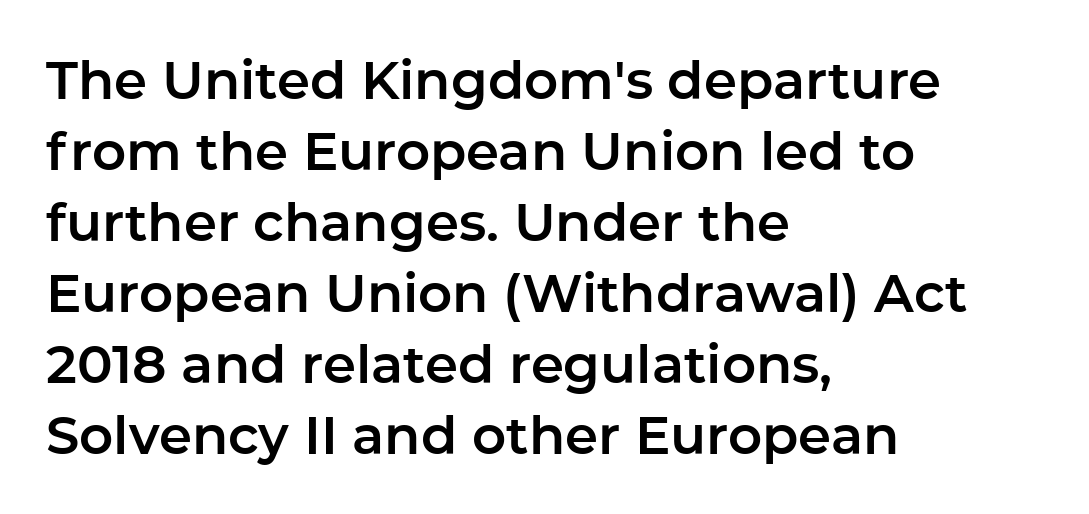
Varying glyph widths throughout — classic text-font behaviour. Glance below the letters and you will spot only blank space. The passage is arranged the way most books set body copy — flush left. This is the regular roman posture of the typeface. To sum up the face: it is a sans, with no serifs. What's the leading like? Ordinary, nothing unusual.
